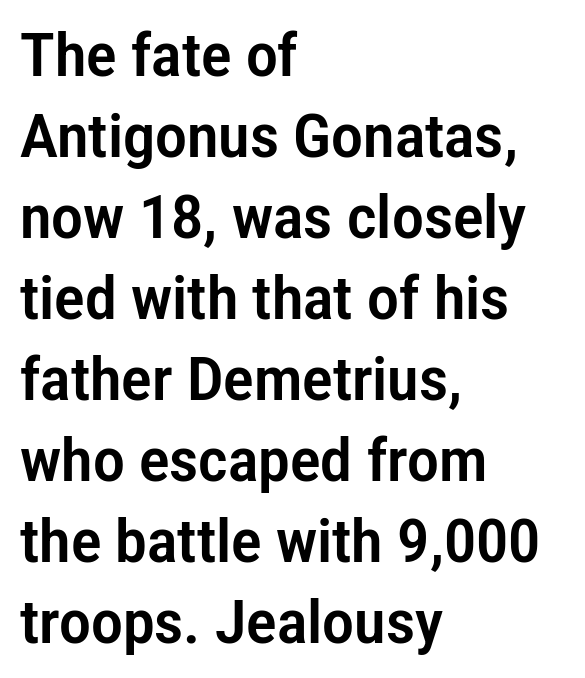
The image shows 60 px condensed sans-serif type, upright; set left-aligned, normal line spacing (1.35x), normal letter spacing, not underlined; low stroke contrast and a medium x-height.
